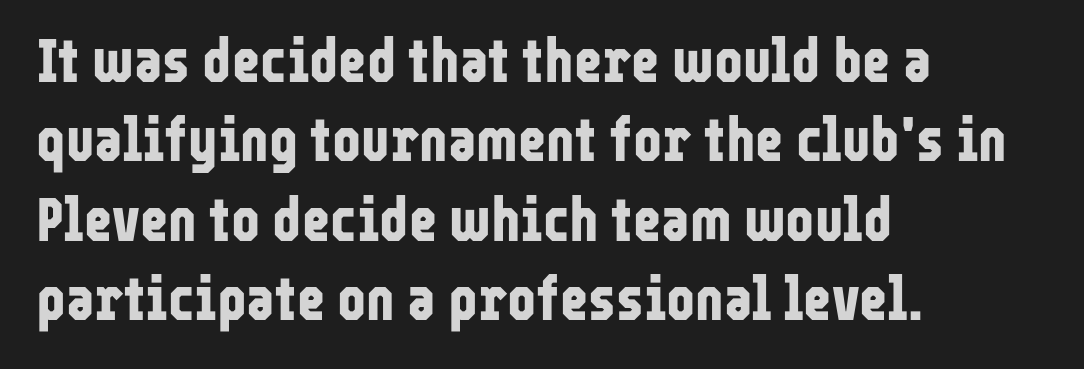
The image shows 61 px bold, condensed sans-serif type, upright; set left-aligned, normal line spacing (1.3x), normal letter spacing, not underlined; low stroke contrast and a medium x-height.
